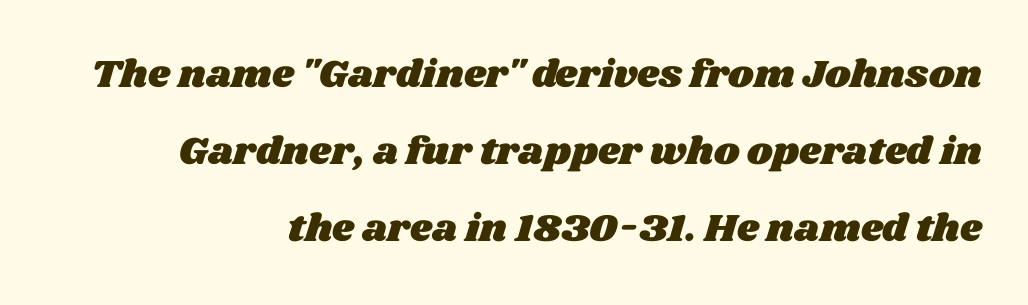
How are the letters spaced? Ordinarily, with no added tracking. You could not count columns in this text — the font is proportionally spaced. Line endings align vertically; line beginnings do not. Leading is clearly above the norm, producing a sparse column. Clear beneath every line of the passage.
